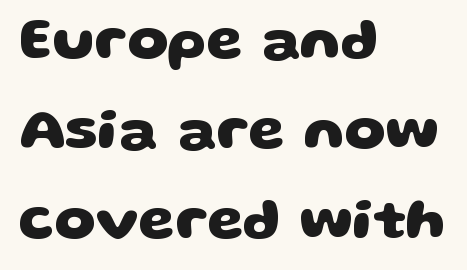
{"serif": "no", "bold": "yes", "weight": "heavy", "width": "wide", "stroke_contrast": "low", "x_height": "large", "monospaced": "no", "underline": "no", "align": "left", "line_spacing": "normal", "line_spacing_ratio": 1.55, "letter_spacing": "normal", "letter_spacing_em": 0.0, "glyph_px": 58}
